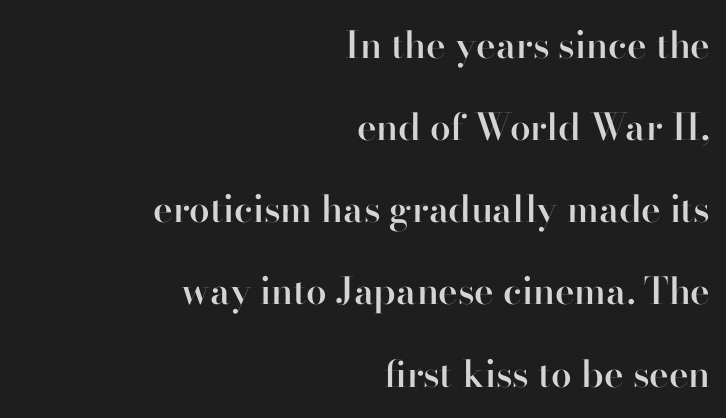
The image shows 37 px semibold serif type, upright; set right-aligned, loose line spacing (2.22x), normal letter spacing, not underlined; high stroke contrast and a small x-height.
